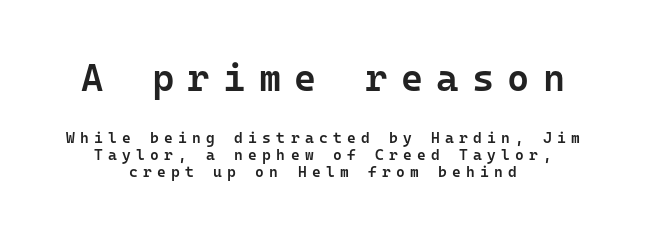
{"serif": "no", "italic": "no", "bold": "semi", "weight": "semibold", "width": "normal", "stroke_contrast": "low", "x_height": "medium", "monospaced": "yes", "underline": "no", "align": "center", "line_spacing": "tight", "line_spacing_ratio": 1.14, "letter_spacing": "wide", "letter_spacing_em": 0.35, "larger_block": "first", "size_ratio": 2.53, "glyph_px": 38}
